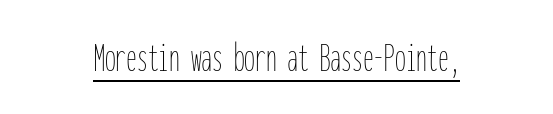
Q: Is the text bold? A: No.
Q: Is the text italic (slanted)? A: No, it is upright.
Q: Is the text underlined? A: Yes.
Q: Is the spacing between letters normal or unusually wide? A: Normal.
Q: Width (condensed, normal, or wide)? A: Condensed.
Q: Stroke contrast? A: Low.
Q: x-height? A: Medium.
Q: Monospaced? A: Yes.
